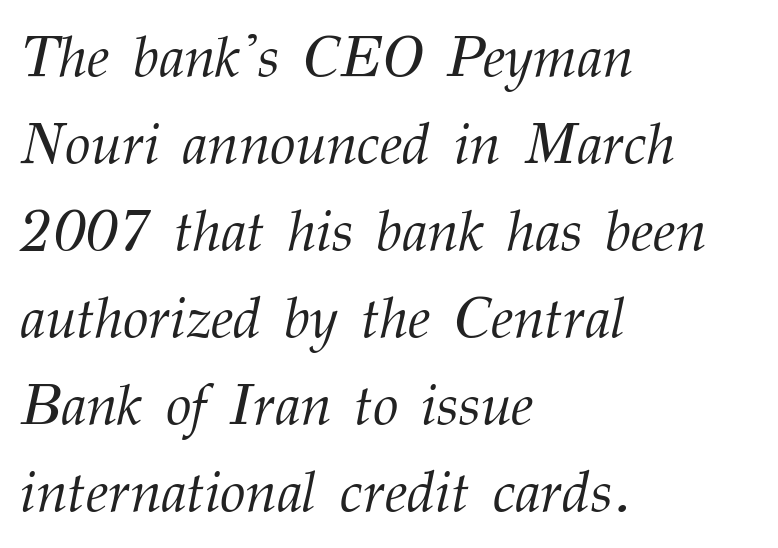
{"serif": "yes", "italic": "yes", "lean": "right", "slant_degrees": 12, "bold": "no", "weight": "light", "width": "normal", "stroke_contrast": "medium", "x_height": "medium", "monospaced": "no", "underline": "no", "align": "left", "line_spacing": "normal", "line_spacing_ratio": 1.5, "letter_spacing": "normal", "letter_spacing_em": 0.0, "glyph_px": 58}
